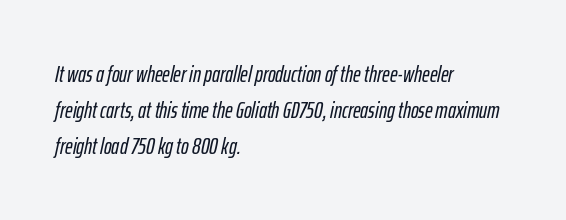
The lines are quadded left. The space beneath each line is pristine and unruled. Vertical spacing — default. Quick note: italic. Is the letter spacing exaggerated? No — it looks like the ordinary default.
